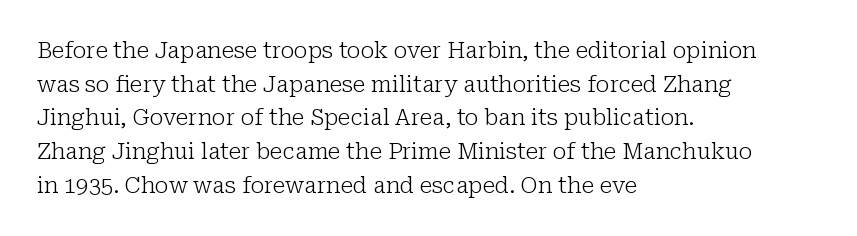
Q: Is the text bold? A: No.
Q: Is the text italic (slanted)? A: No, it is upright.
Q: Is the text underlined? A: No.
Q: How is the paragraph aligned? A: Left-aligned.
Q: Is the spacing between letters normal or unusually wide? A: Normal.
Q: Is the spacing between lines tight, normal or loose? A: Normal.
